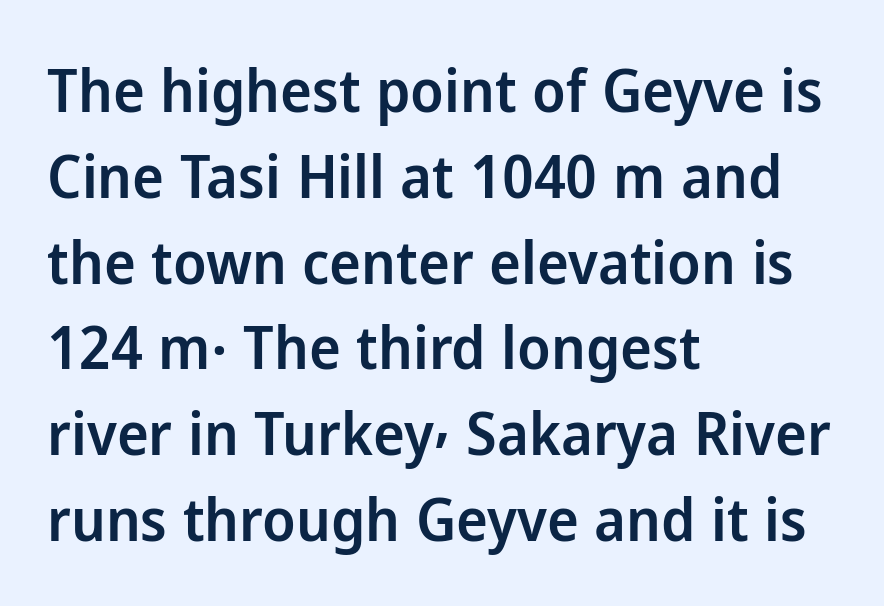
Q: Is the text bold? A: Semi-bold.
Q: Is the text italic (slanted)? A: No, it is upright.
Q: Is the typeface a serif or a sans-serif typeface? A: Sans-serif.
Q: Is the text underlined? A: No.
Q: How is the paragraph aligned? A: Left-aligned.
Q: Is the spacing between letters normal or unusually wide? A: Normal.
Q: Is the spacing between lines tight, normal or loose? A: Normal.
Q: Width (condensed, normal, or wide)? A: Normal.
Q: Stroke contrast? A: Low.
Q: x-height? A: Medium.
Q: Monospaced? A: No.
